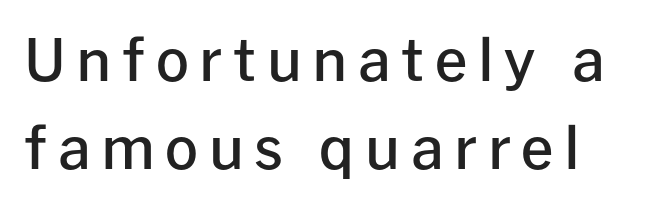
The image shows 58 px semibold sans-serif type, upright; set left-aligned, normal line spacing (1.52x), not underlined; low stroke contrast and a medium x-height.
